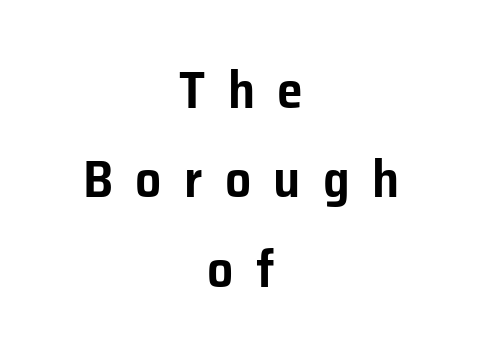
The image shows 52 px sans-serif type, upright; set centered, line spacing 1.72x, unusually wide letter spacing (+0.43 em), not underlined; low stroke contrast and a medium x-height.
